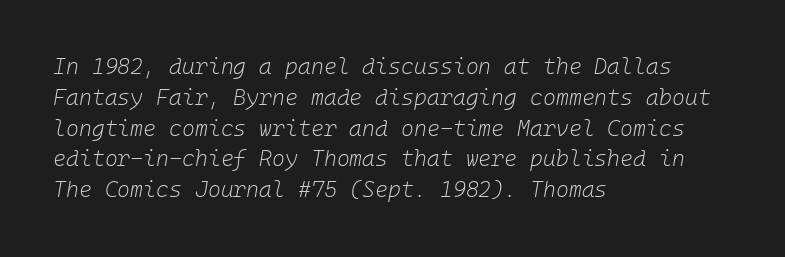
The image shows 22 px text type, italic (leaning right); set left-aligned, normal line spacing (1.4x), normal letter spacing, not underlined.
